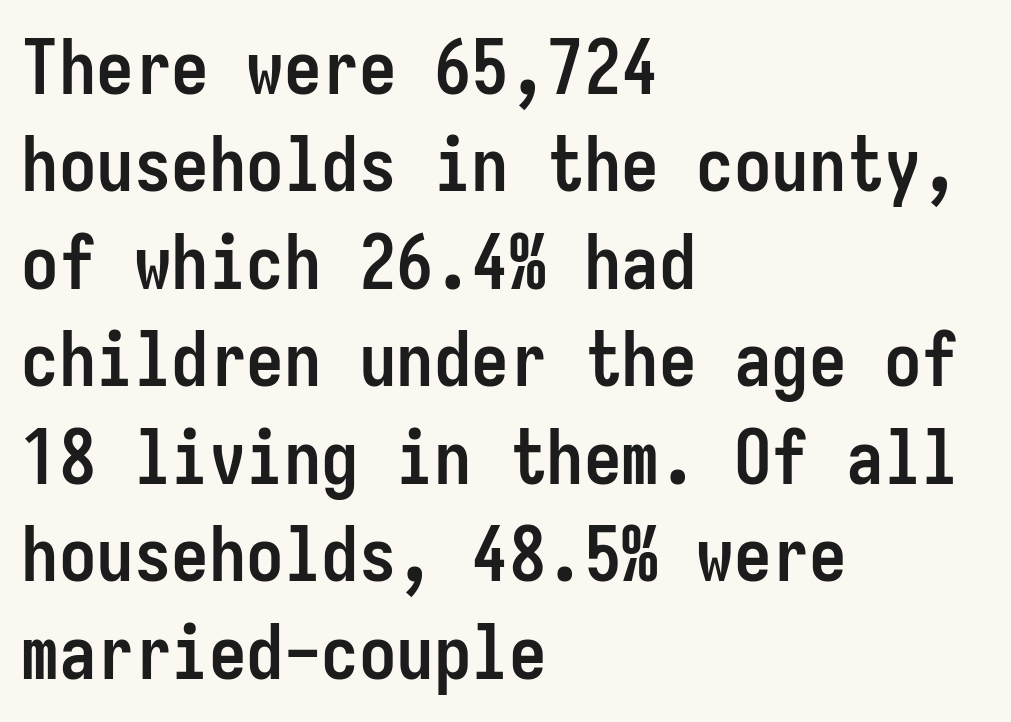
A normal amount of white space separates one row of letters from the next. Visually the block forms a straight wall on the left and a jagged coastline on the right. Is the type bold? Yes — the strokes are clearly thick and heavy. What stands out about the letter spacing? Nothing — it is the standard amount.
